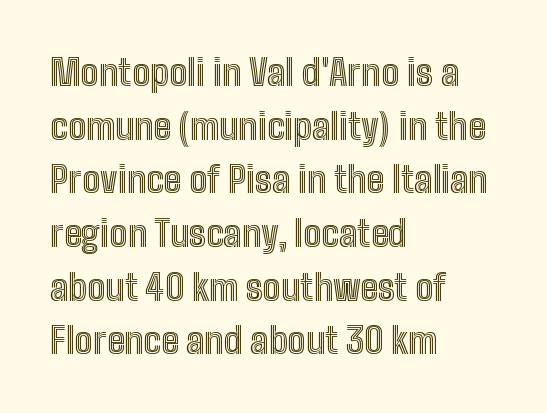
You could not count columns in this text — the font is proportionally spaced. Check under the words: just untouched page. Italic: no, the glyphs are upright roman. Leading: standard. The setting favours the left margin, as ordinary paragraphs usually do. No extra tracking has been applied to these lines.
